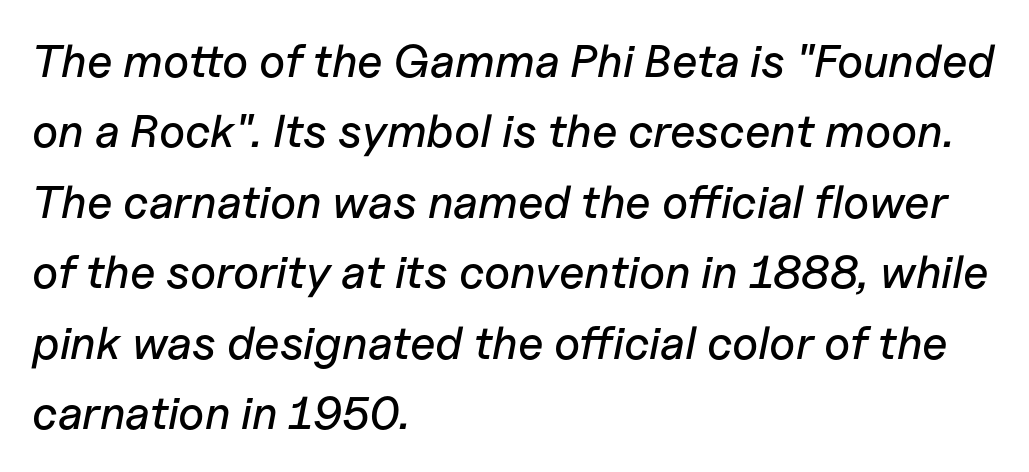
There's an unmistakable incline to the writing here. Short note: letters normally spaced. Vertical spacing — default. The text block is weighted toward the left margin, trailing off unevenly rightward.
